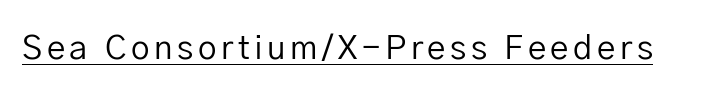
Q: Is the text bold? A: No.
Q: Is the text italic (slanted)? A: No, it is upright.
Q: Is the typeface a serif or a sans-serif typeface? A: Sans-serif.
Q: Is the text underlined? A: Yes.
Q: Width (condensed, normal, or wide)? A: Normal.
Q: Stroke contrast? A: Low.
Q: x-height? A: Medium.
Q: Monospaced? A: No.
